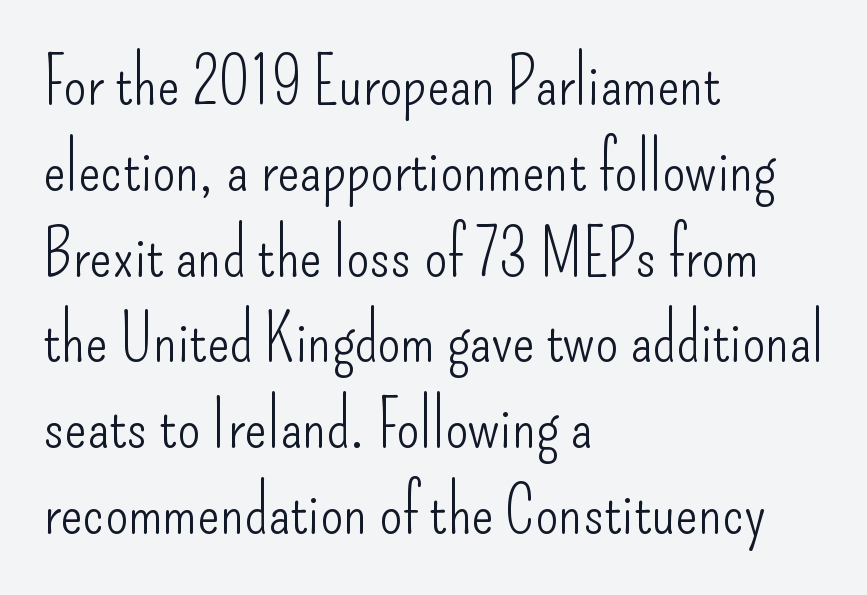
The image shows 66 px light, condensed sans-serif type, upright; set left-aligned, normal line spacing (1.3x), normal letter spacing, not underlined; low stroke contrast and a small x-height.
